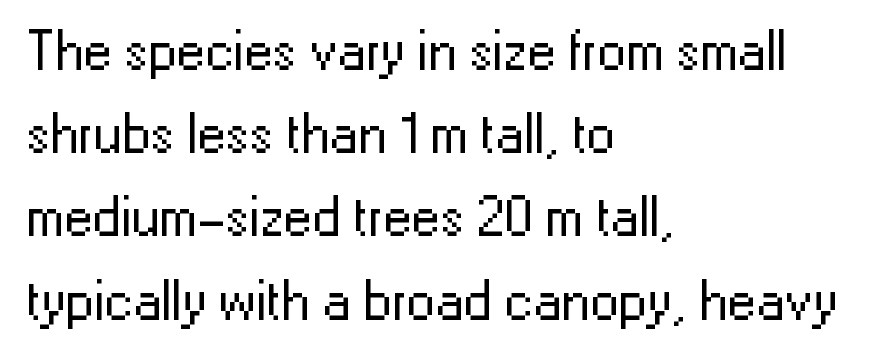
{"serif": "no", "italic": "no", "bold": "no", "weight": "regular", "width": "normal", "stroke_contrast": "low", "x_height": "medium", "monospaced": "no", "underline": "no", "align": "left", "line_spacing": "normal", "line_spacing_ratio": 1.46, "letter_spacing": "normal", "letter_spacing_em": 0.0, "glyph_px": 57}
